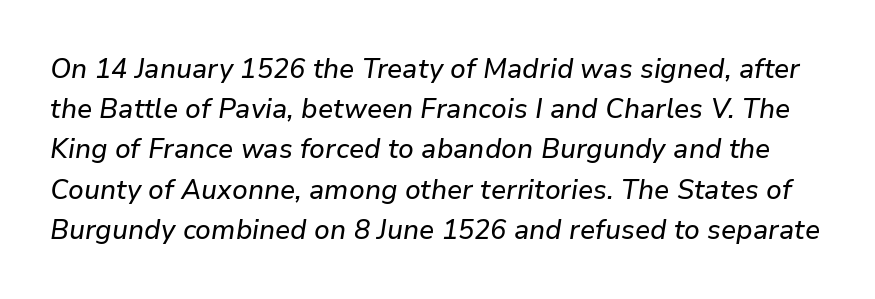
Q: Is the text italic (slanted)? A: Yes, it leans right by about 9 degrees.
Q: Is the text underlined? A: No.
Q: Is the spacing between letters normal or unusually wide? A: Normal.
Q: Is the spacing between lines tight, normal or loose? A: Normal.
